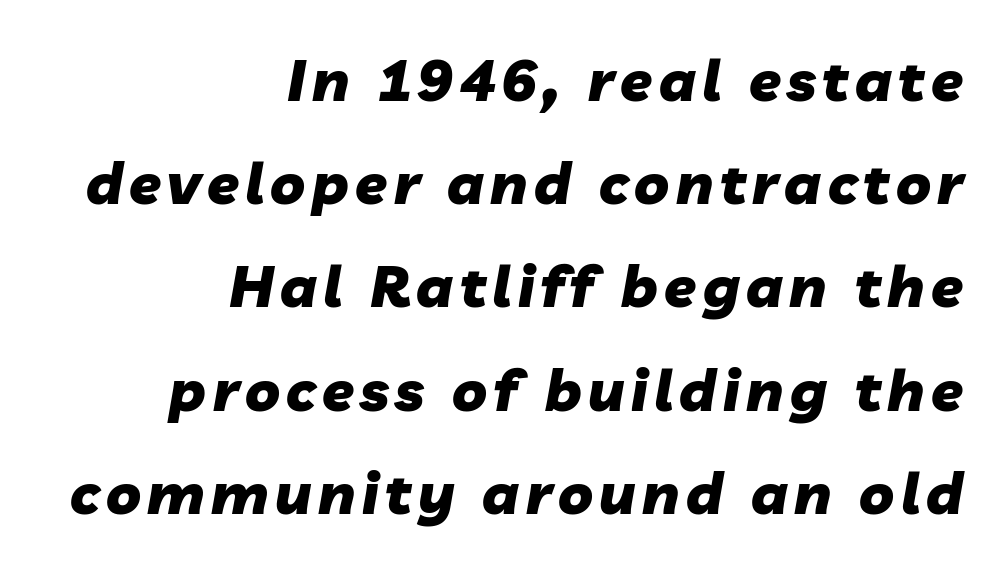
Q: Is the text bold? A: Yes.
Q: Is the text italic (slanted)? A: Yes, it leans right by about 10 degrees.
Q: Is the text underlined? A: No.
Q: How is the paragraph aligned? A: Right-aligned.
Q: Width (condensed, normal, or wide)? A: Normal.
Q: Stroke contrast? A: Low.
Q: x-height? A: Medium.
Q: Monospaced? A: No.
